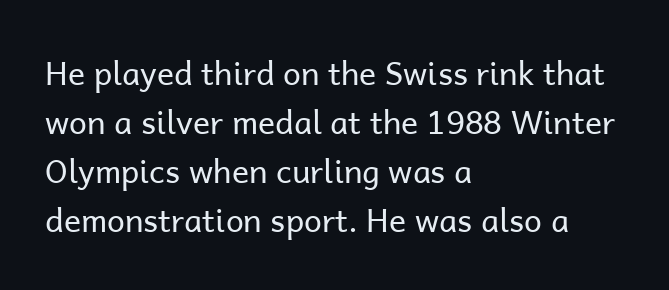
Q: Is the text bold? A: No.
Q: Is the text italic (slanted)? A: No, it is upright.
Q: Is the typeface a serif or a sans-serif typeface? A: Sans-serif.
Q: Is the text underlined? A: No.
Q: How is the paragraph aligned? A: Left-aligned.
Q: Is the spacing between letters normal or unusually wide? A: Normal.
Q: Is the spacing between lines tight, normal or loose? A: Normal.
Q: Width (condensed, normal, or wide)? A: Normal.
Q: Stroke contrast? A: Low.
Q: x-height? A: Medium.
Q: Monospaced? A: No.
